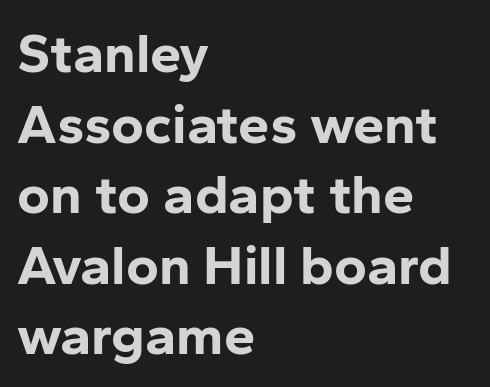
{"serif": "no", "italic": "no", "bold": "yes", "weight": "bold", "width": "normal", "stroke_contrast": "low", "x_height": "medium", "monospaced": "no", "underline": "no", "align": "left", "line_spacing": "normal", "line_spacing_ratio": 1.26, "letter_spacing": "normal", "letter_spacing_em": 0.0, "glyph_px": 56}
